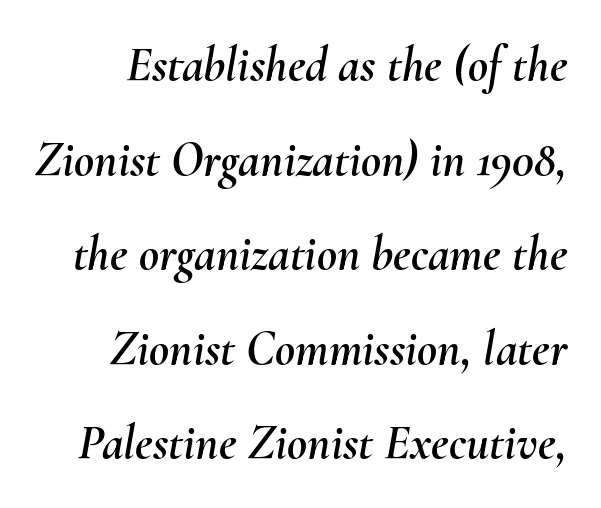
The whole block is typeset with a tilt. No extra tracking has been applied to these lines. Here the designer chose a conventional face with non-uniform glyph widths. Underlining? Definitely not there.
